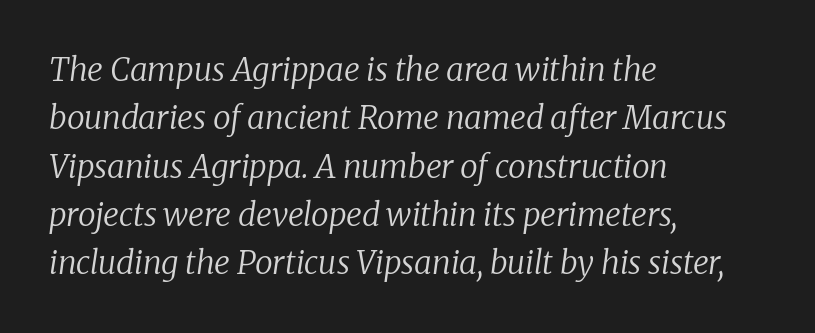
{"serif": "yes", "italic": "yes", "lean": "right", "slant_degrees": 8, "bold": "no", "weight": "regular", "width": "normal", "stroke_contrast": "low", "x_height": "medium", "monospaced": "no", "underline": "no", "align": "left", "line_spacing": "normal", "line_spacing_ratio": 1.51, "letter_spacing": "normal", "letter_spacing_em": 0.0, "glyph_px": 32}
